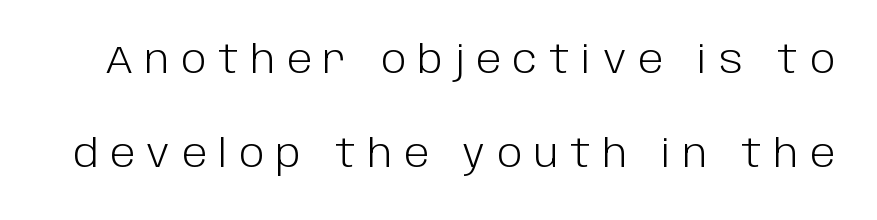
Examine the stroke ends and you'll find no serifs. The passage shown stacks its lines with a broad gap. Is this a fixed-width face? No — the glyphs have proportional, varying widths. This is roman type, the default non-slanted kind. Caption: expanded tracking, letters set apart.
